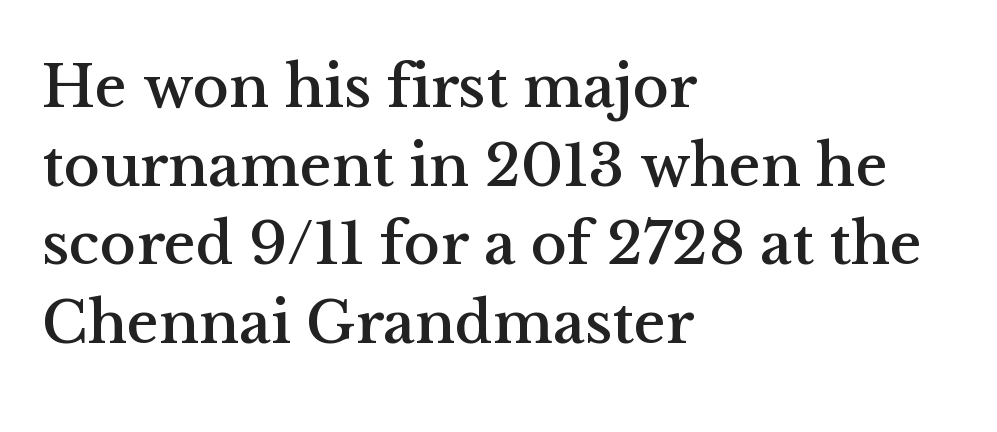
The image shows 61 px serif type, upright; set left-aligned, normal line spacing (1.29x), normal letter spacing, not underlined; medium stroke contrast and a medium x-height.
